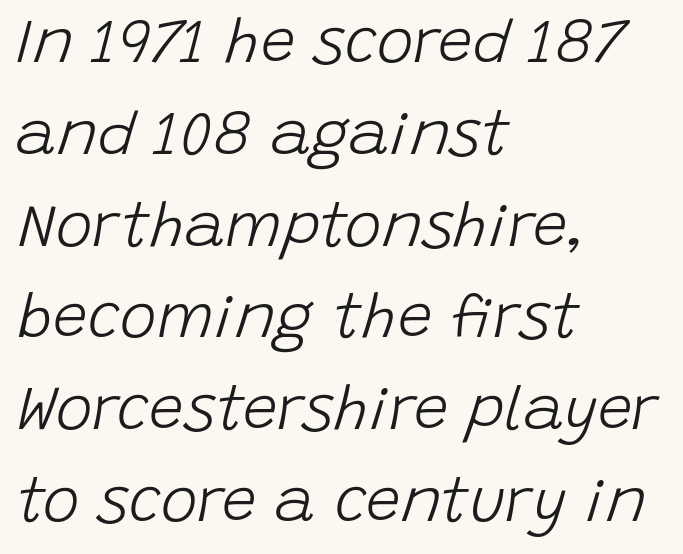
The image shows 62 px light type, italic (leaning right); set left-aligned, normal line spacing (1.48x), normal letter spacing, not underlined; low stroke contrast and a large x-height.
